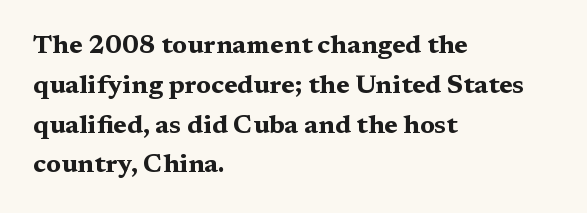
Plenty of ink on the page — the face is bold. Vertical spacing — default. Descenders hang freely into open space. All the whitespace from short lines collects on the right. This rendering leaves character spacing at its baseline value. Do the letters lean? They stand straight.
